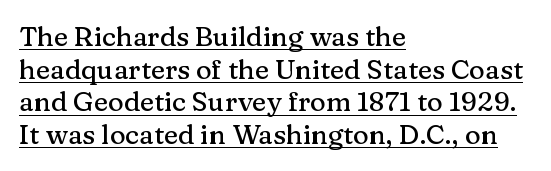
{"italic": "no", "underline": "yes", "align": "left", "line_spacing_ratio": 1.21, "letter_spacing": "normal", "letter_spacing_em": 0.0, "glyph_px": 27}
